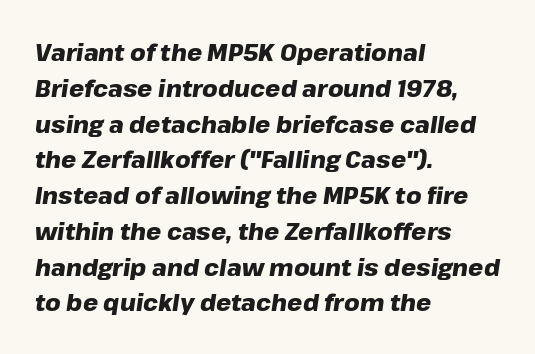
Q: Is the text bold? A: Yes.
Q: Is the text italic (slanted)? A: Yes, it leans right by about 8 degrees.
Q: Is the text underlined? A: No.
Q: How is the paragraph aligned? A: Left-aligned.
Q: Is the spacing between letters normal or unusually wide? A: Normal.
Q: Is the spacing between lines tight, normal or loose? A: Normal.
